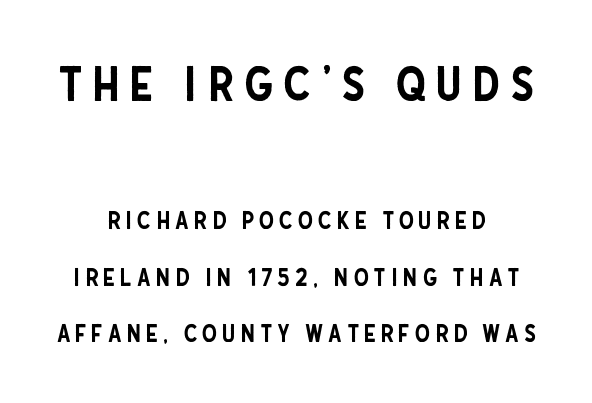
The image shows 48 px condensed sans-serif type, upright; set centered, loose line spacing (2.35x), unusually wide letter spacing (+0.2 em), not underlined; the first (top) block is 2.0x larger; low stroke contrast and a large x-height.
